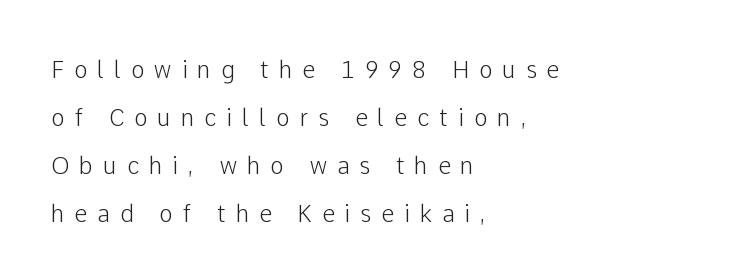
In terms of posture, this sample is upright. The space beneath each line is pristine and unruled. A typesetter would call this leading open, well beyond the default. A typesetter would call this heavily tracked-out type. Layout note: lines flush left.
